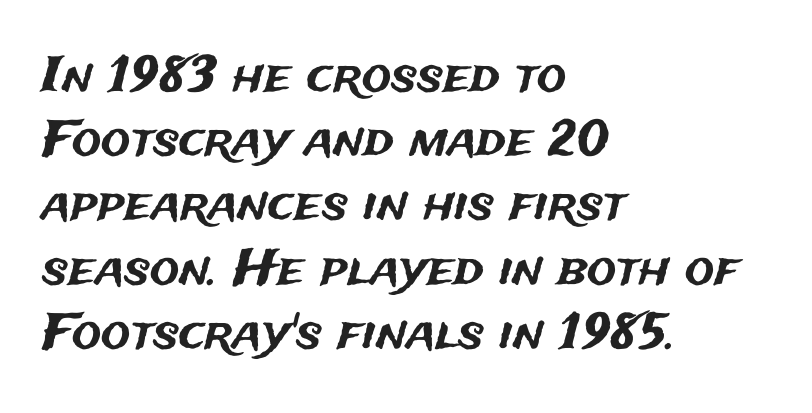
{"serif": "no", "width": "normal", "stroke_contrast": "medium", "x_height": "medium", "monospaced": "no", "underline": "no", "align": "left", "line_spacing": "normal", "line_spacing_ratio": 1.31, "letter_spacing": "normal", "letter_spacing_em": 0.0, "glyph_px": 49}
